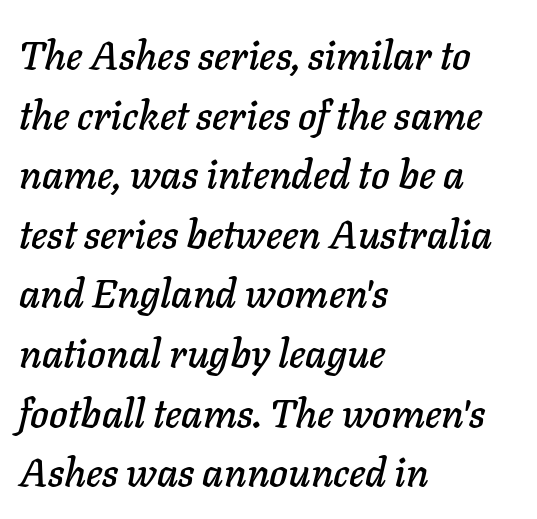
{"italic": "yes", "lean": "right", "slant_degrees": 11, "width": "normal", "stroke_contrast": "low", "x_height": "medium", "monospaced": "no", "underline": "no", "align": "left", "line_spacing": "normal", "line_spacing_ratio": 1.49, "letter_spacing": "normal", "letter_spacing_em": 0.0, "glyph_px": 40}
